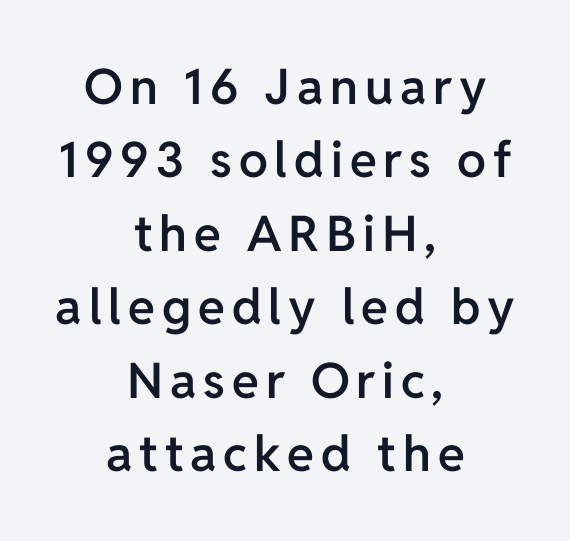
The glyphs are unaccompanied by any horizontal stroke below them. Unlike a traditional serif, this face leaves its strokes unadorned. The letters advance in unequal steps, a hallmark of proportional type. This is moderately heavy type, rendered in semibold.
